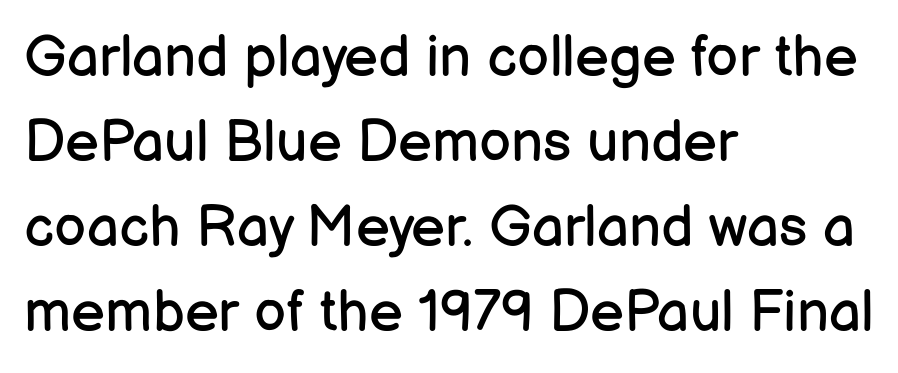
{"serif": "no", "italic": "no", "bold": "no", "weight": "regular", "width": "normal", "stroke_contrast": "low", "x_height": "medium", "monospaced": "no", "underline": "no", "align": "left", "line_spacing": "normal", "line_spacing_ratio": 1.49, "letter_spacing": "normal", "letter_spacing_em": 0.0, "glyph_px": 57}
